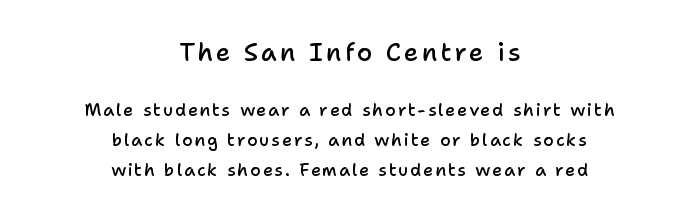
The typesetter chose a symmetrical, centered arrangement here. The type sits square on the baseline with zero lean. Block one is the big one; block two sits smaller underneath. Descenders hang freely into open space. Compared with an ordinary text face, these strokes are moderately heavier — a semibold.
